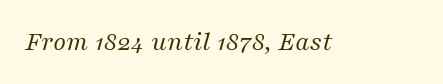
Is the stroke heavy? The answer is a plain regular-or-lighter. Proportional: the letters do not fall into vertical columns. Characters follow at the spacing the type designer built in. The glyphs are unaccompanied by any horizontal stroke below them.
